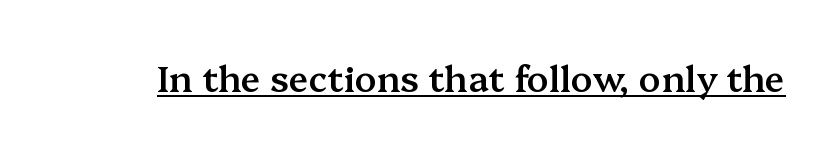
A typesetter would call this proportional, since set widths differ per character. What stands out about the letter spacing? Nothing — it is the standard amount. This is underlined copy, the kind a proofreader might mark for attention. Notice how the stems are strictly vertical — no italics here. Regarding serifs, this sample has them. Does the weight exceed regular? Yes, but only to semibold.
